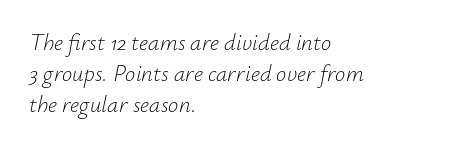
The image shows 23 px text type, italic (leaning right); set left-aligned, normal line spacing (1.34x), normal letter spacing, not underlined.
